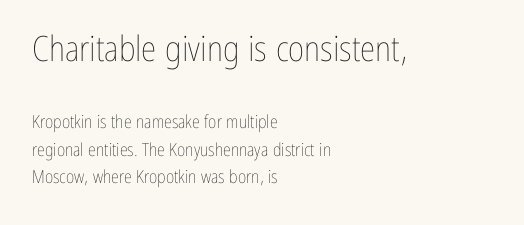
The image shows 35 px thin, condensed type, upright; set left-aligned, normal line spacing (1.52x), normal letter spacing, not underlined; the first (top) block is 1.94x larger; low stroke contrast and a medium x-height.
